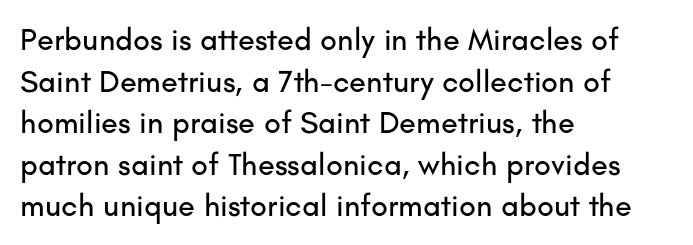
Q: Is the text italic (slanted)? A: No, it is upright.
Q: Is the typeface a serif or a sans-serif typeface? A: Sans-serif.
Q: Is the text underlined? A: No.
Q: How is the paragraph aligned? A: Left-aligned.
Q: Is the spacing between letters normal or unusually wide? A: Normal.
Q: Is the spacing between lines tight, normal or loose? A: Normal.
Q: Width (condensed, normal, or wide)? A: Normal.
Q: Stroke contrast? A: Low.
Q: x-height? A: Small.
Q: Monospaced? A: No.
